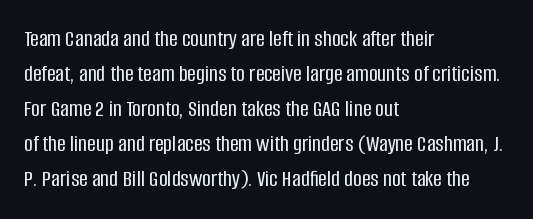
Style check: upright. The designer left line spacing at the default. Casual observation: everything's shoved over to the left. Tracking here is standard; glyphs follow each other at the usual distance. The foot of each line stays bare and open.
